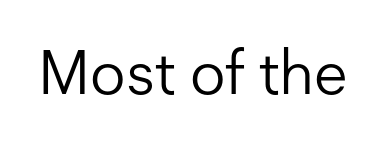
The image shows 62 px light sans-serif type, upright; set normal letter spacing, not underlined; low stroke contrast and a medium x-height.
